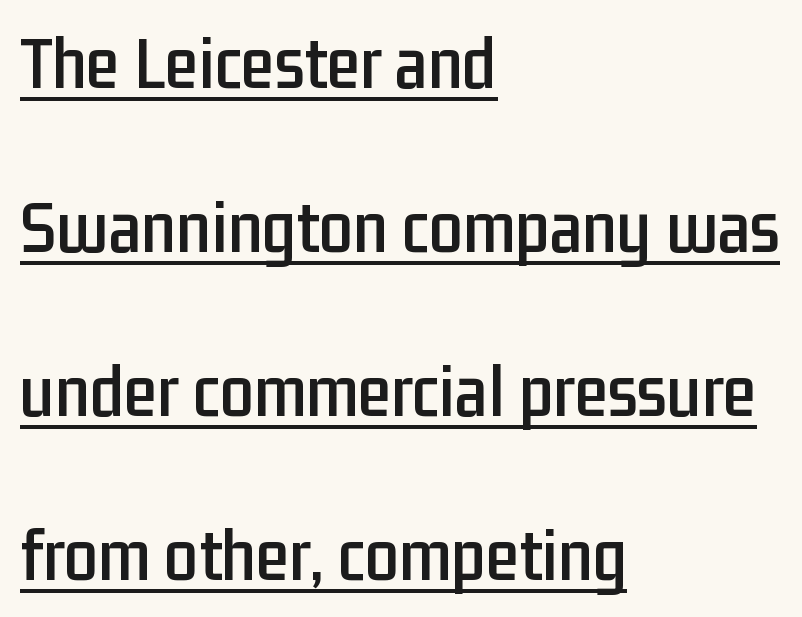
Q: Is the text italic (slanted)? A: No, it is upright.
Q: Is the typeface a serif or a sans-serif typeface? A: Sans-serif.
Q: Is the text underlined? A: Yes.
Q: How is the paragraph aligned? A: Left-aligned.
Q: Is the spacing between letters normal or unusually wide? A: Normal.
Q: Is the spacing between lines tight, normal or loose? A: Loose.
Q: Width (condensed, normal, or wide)? A: Condensed.
Q: Stroke contrast? A: Low.
Q: x-height? A: Medium.
Q: Monospaced? A: No.
